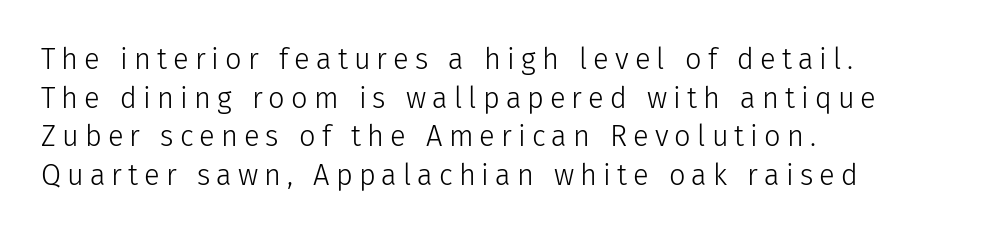
The image shows 29 px light sans-serif type, upright; set left-aligned, normal line spacing (1.33x), unusually wide letter spacing (+0.21 em), not underlined; low stroke contrast and a medium x-height.
